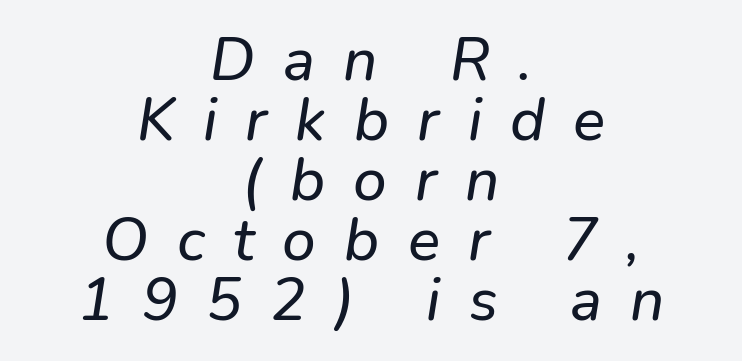
The image shows 60 px sans-serif type; set centered, tight line spacing (1.0x), unusually wide letter spacing (+0.47 em), not underlined; low stroke contrast and a medium x-height.
